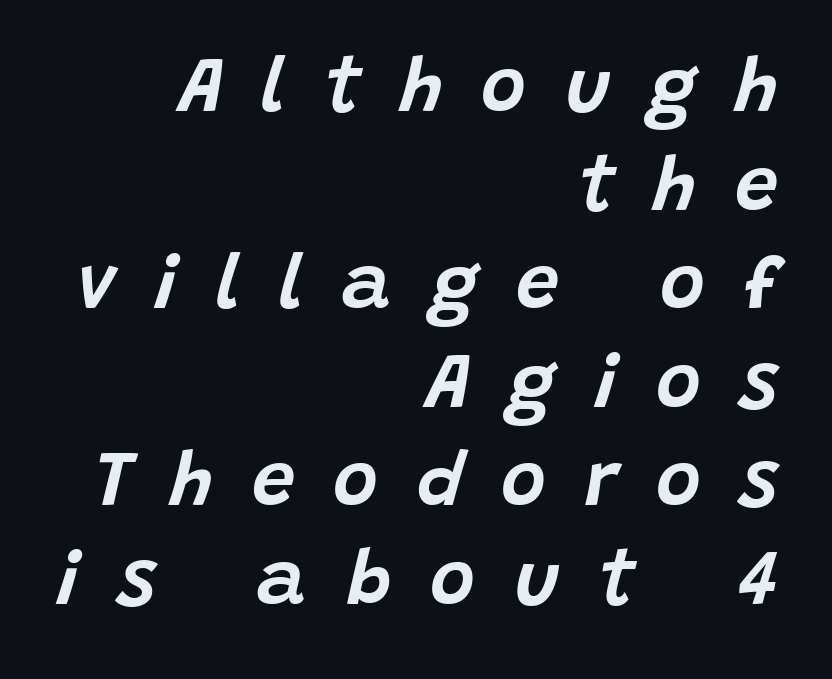
Inter-character spacing is expanded well beyond the font's built-in metrics. Rule under the text: the space is simply empty. The leading is moderate, giving the passage an even texture. You can tell it's italic because the verticals aren't actually vertical.
